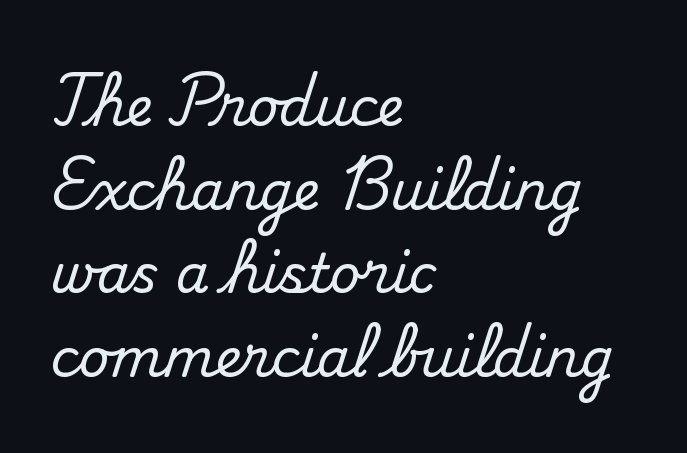
Q: Is the text italic (slanted)? A: Yes.
Q: Is the typeface a serif or a sans-serif typeface? A: Serif.
Q: Is the text underlined? A: No.
Q: How is the paragraph aligned? A: Left-aligned.
Q: Is the spacing between letters normal or unusually wide? A: Normal.
Q: Is the spacing between lines tight, normal or loose? A: Normal.
Q: Width (condensed, normal, or wide)? A: Normal.
Q: Stroke contrast? A: Medium.
Q: x-height? A: Small.
Q: Monospaced? A: No.
